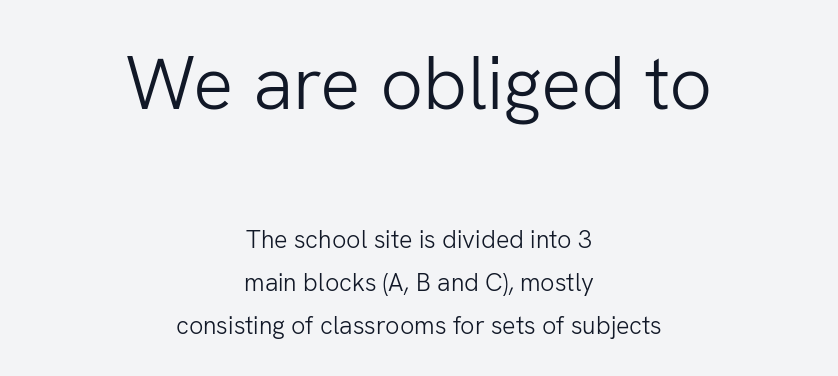
{"serif": "no", "italic": "no", "bold": "no", "weight": "light", "width": "normal", "stroke_contrast": "low", "x_height": "medium", "monospaced": "no", "underline": "no", "align": "center", "line_spacing_ratio": 1.72, "letter_spacing": "normal", "letter_spacing_em": 0.0, "larger_block": "first", "size_ratio": 3.0, "glyph_px": 75}
